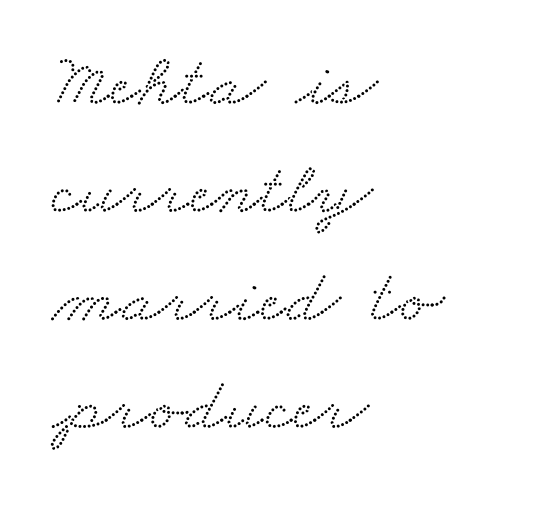
The image shows 76 px wide serif type; set left-aligned, normal line spacing (1.42x), normal letter spacing, not underlined; medium stroke contrast and a small x-height.
